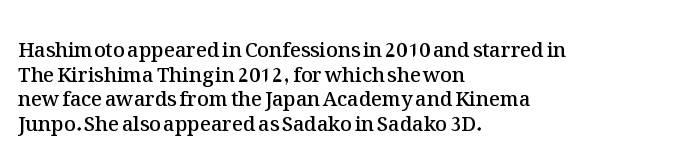
The image shows 20 px text type, upright; set left-aligned, line spacing 1.23x, normal letter spacing, not underlined.
